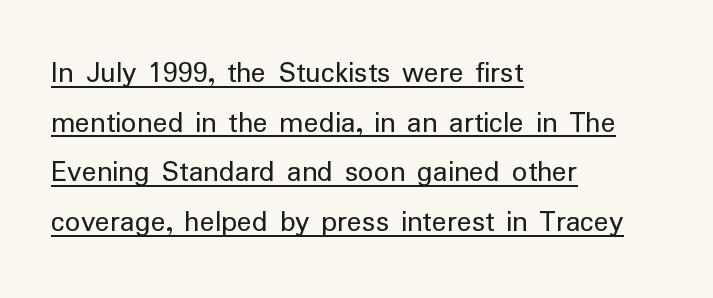
Q: Is the text bold? A: No.
Q: Is the text italic (slanted)? A: No, it is upright.
Q: Is the typeface a serif or a sans-serif typeface? A: Sans-serif.
Q: Is the text underlined? A: Yes.
Q: How is the paragraph aligned? A: Left-aligned.
Q: Is the spacing between letters normal or unusually wide? A: Normal.
Q: Is the spacing between lines tight, normal or loose? A: Normal.
Q: Width (condensed, normal, or wide)? A: Normal.
Q: Stroke contrast? A: Low.
Q: x-height? A: Medium.
Q: Monospaced? A: No.
